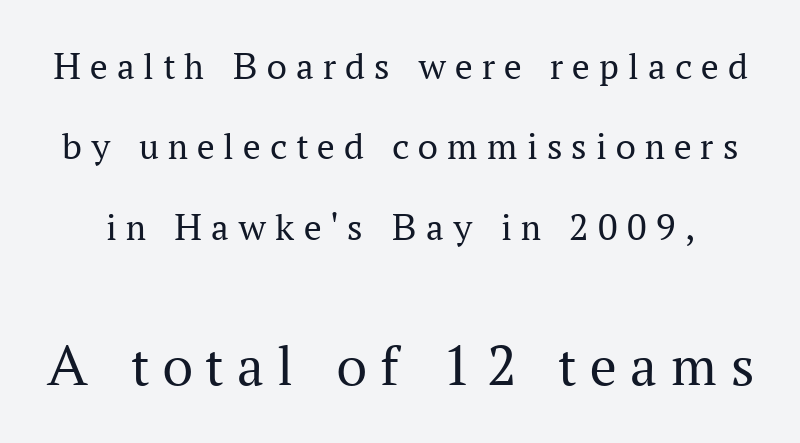
{"serif": "yes", "italic": "no", "bold": "no", "weight": "regular", "width": "normal", "stroke_contrast": "medium", "x_height": "medium", "monospaced": "no", "underline": "no", "line_spacing": "loose", "line_spacing_ratio": 2.06, "letter_spacing": "wide", "letter_spacing_em": 0.24, "larger_block": "second", "size_ratio": 1.51, "glyph_px": 59}
